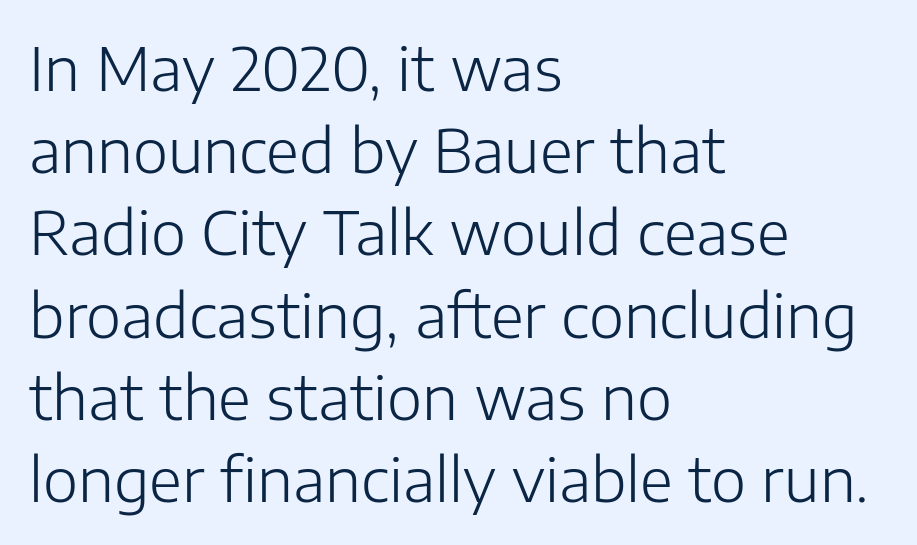
The image shows 60 px light sans-serif type, upright; set left-aligned, normal line spacing (1.37x), normal letter spacing, not underlined; low stroke contrast and a medium x-height.
